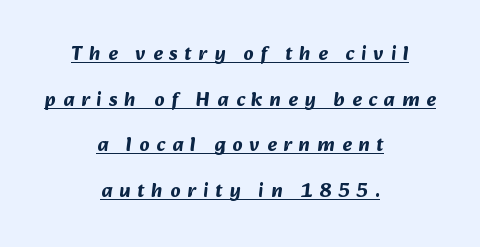
The image shows 20 px bold type; set centered, loose line spacing (2.28x), unusually wide letter spacing (+0.35 em), underlined.
